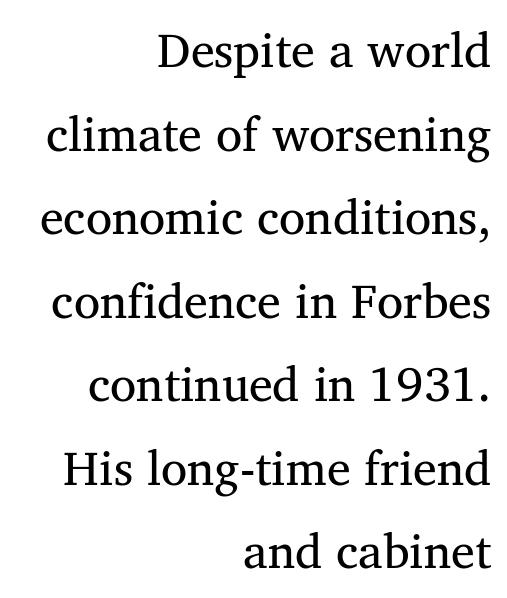
The image shows 48 px regular-weight serif type, upright; set right-aligned, line spacing 1.74x, normal letter spacing, not underlined; medium stroke contrast and a medium x-height.
